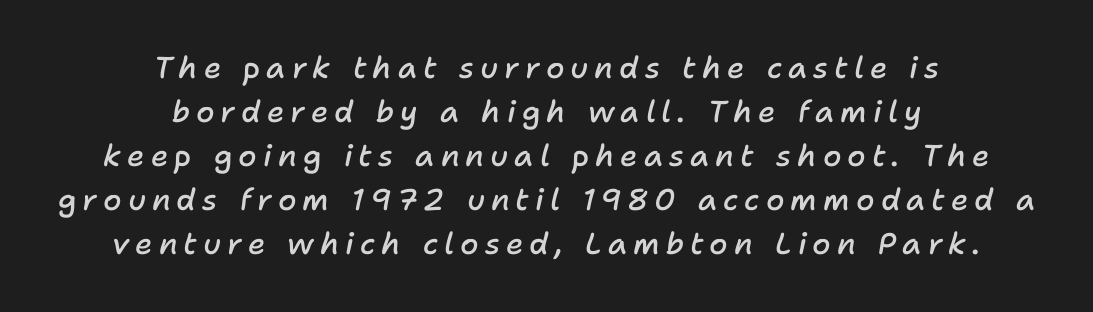
The tracking jumps out immediately: characters are airy and widely separated. Each new line begins a customary step beneath the previous one. The text carries the slant typical of an italic or oblique font. Reading down the block, each line starts at a different indent, mirrored at its end.
